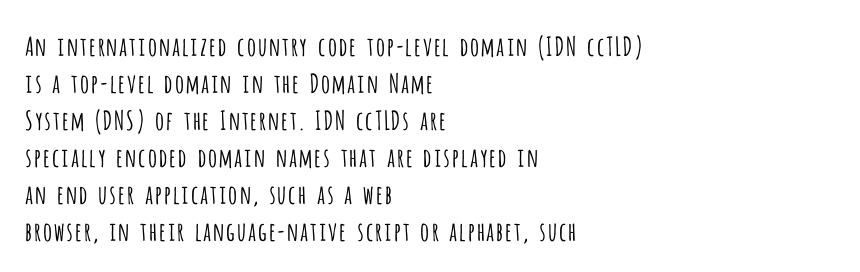
Q: Is the text bold? A: No.
Q: Is the text italic (slanted)? A: No, it is upright.
Q: Is the text underlined? A: No.
Q: How is the paragraph aligned? A: Left-aligned.
Q: Is the spacing between letters normal or unusually wide? A: Normal.
Q: Is the spacing between lines tight, normal or loose? A: Normal.
